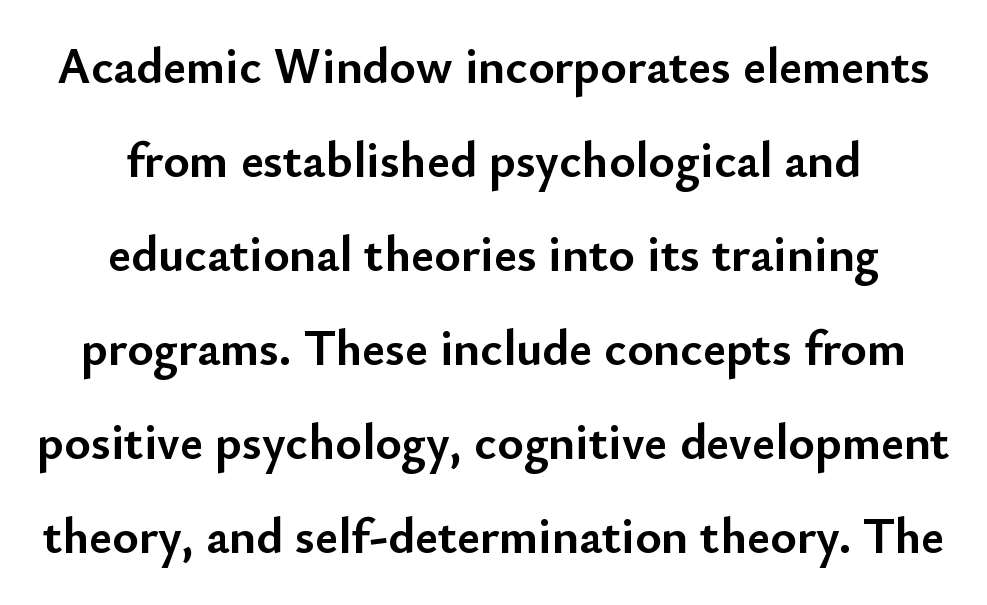
The image shows 50 px semibold sans-serif type, upright; set centered, line spacing 1.88x, normal letter spacing, not underlined; low stroke contrast and a small x-height.
